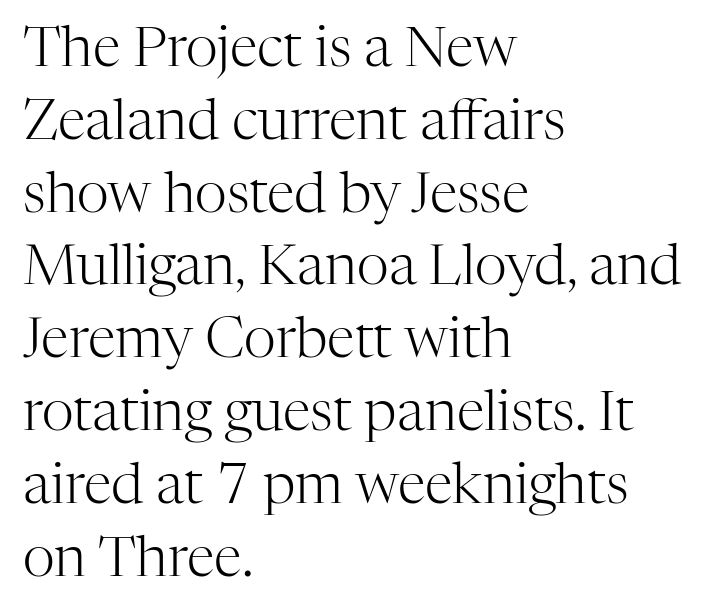
Every character sits straight up, as roman type does. The leading is moderate, giving the passage an even texture. The weight would be labelled regular, book, light, or lighter still. The glyphs in this specimen are seriffed. Does the copy run flush right? No — it runs flush left.
